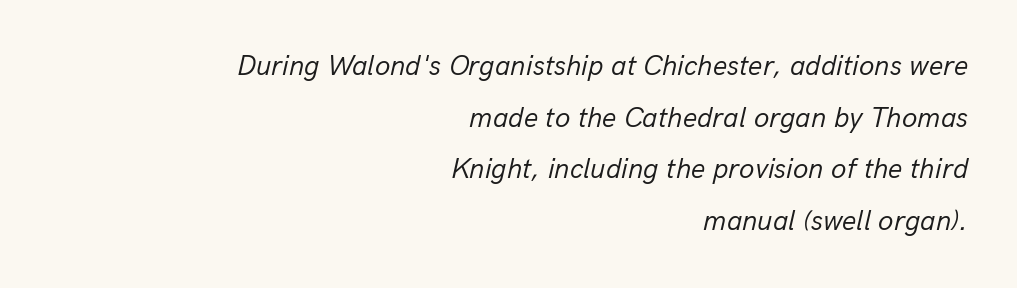
The image shows 28 px regular-weight type, italic (leaning right); set right-aligned, line spacing 1.84x, normal letter spacing, not underlined; low stroke contrast and a medium x-height.
